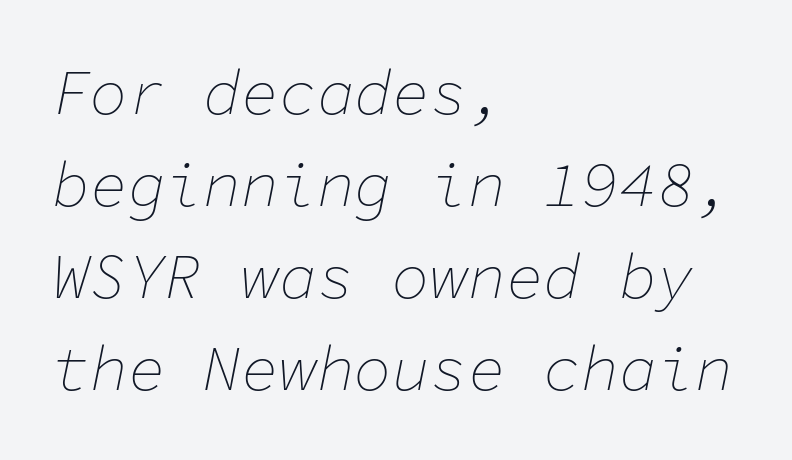
{"italic": "yes", "lean": "right", "slant_degrees": 11, "bold": "no", "weight": "thin", "width": "normal", "stroke_contrast": "low", "x_height": "medium", "monospaced": "yes", "underline": "no", "align": "left", "line_spacing": "normal", "line_spacing_ratio": 1.46, "letter_spacing": "normal", "letter_spacing_em": 0.0, "glyph_px": 63}
